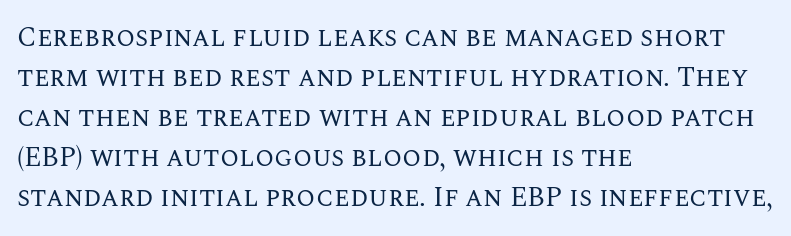
{"italic": "no", "bold": "no", "underline": "no", "align": "left", "line_spacing": "normal", "line_spacing_ratio": 1.48, "letter_spacing": "normal", "letter_spacing_em": 0.0, "glyph_px": 27}
